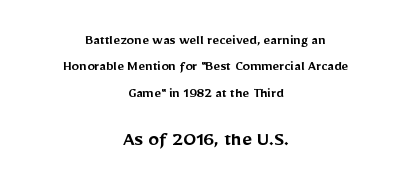
Q: Is the text bold? A: Semi-bold.
Q: Is the text italic (slanted)? A: No, it is upright.
Q: Is the text underlined? A: No.
Q: How is the paragraph aligned? A: Centered.
Q: Is the spacing between letters normal or unusually wide? A: Normal.
Q: Which block of text is set in a larger size, the first (top) or the second (bottom)? A: The second (bottom) one.
